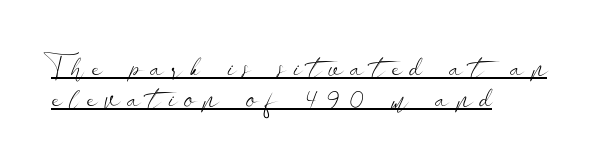
Q: Is the text bold? A: No.
Q: Is the text italic (slanted)? A: Yes.
Q: Is the typeface a serif or a sans-serif typeface? A: Sans-serif.
Q: Is the text underlined? A: Yes.
Q: How is the paragraph aligned? A: Left-aligned.
Q: Is the spacing between letters normal or unusually wide? A: Unusually wide.
Q: Is the spacing between lines tight, normal or loose? A: Tight.
Q: Width (condensed, normal, or wide)? A: Wide.
Q: Stroke contrast? A: Low.
Q: x-height? A: Small.
Q: Monospaced? A: No.
